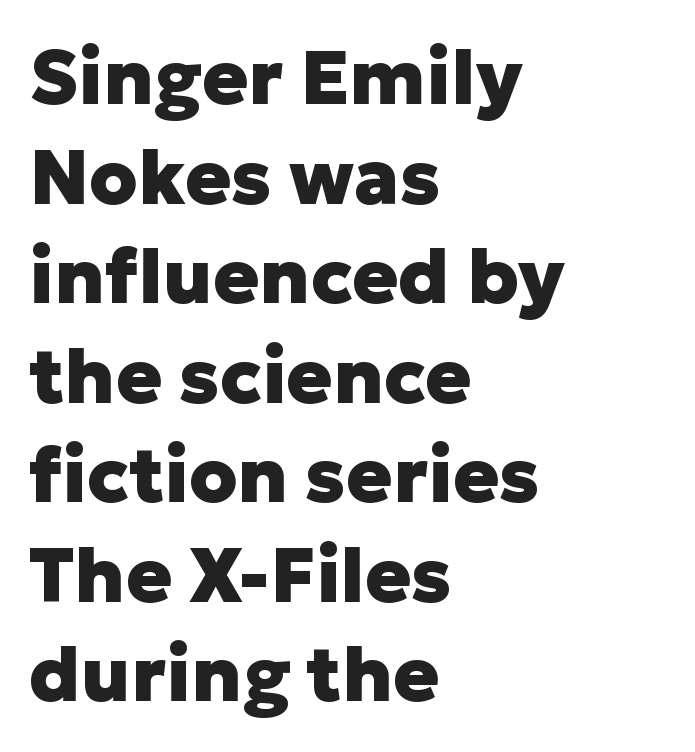
These lines are rendered in a variable-pitch font. Honestly, the row spacing looks completely unremarkable. The type family on display is of the sans-serif kind. The strokes are fattened all the way to bold. These lines stack with their left ends in a neat column. Inter-character spacing is left at the font's built-in metrics.
